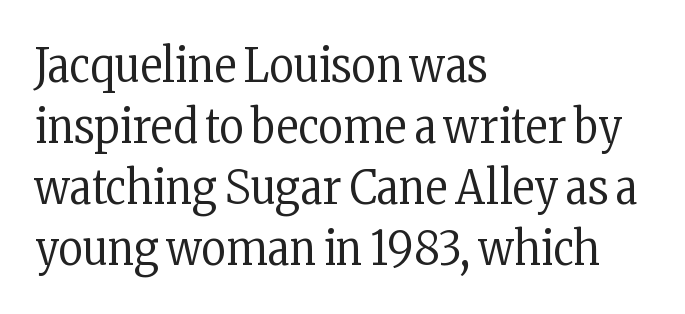
Q: Is the text bold? A: No.
Q: Is the text italic (slanted)? A: No, it is upright.
Q: Is the typeface a serif or a sans-serif typeface? A: Serif.
Q: Is the text underlined? A: No.
Q: How is the paragraph aligned? A: Left-aligned.
Q: Is the spacing between letters normal or unusually wide? A: Normal.
Q: Is the spacing between lines tight, normal or loose? A: Normal.
Q: Width (condensed, normal, or wide)? A: Condensed.
Q: Stroke contrast? A: Low.
Q: x-height? A: Medium.
Q: Monospaced? A: No.
